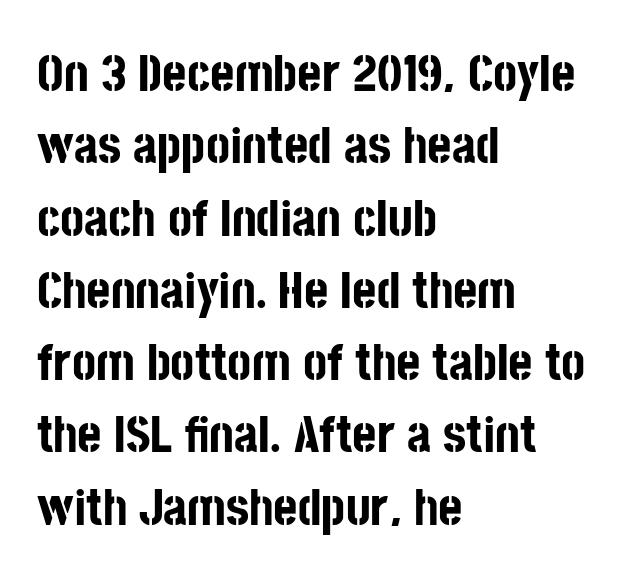
The image shows 52 px bold, condensed sans-serif type, upright; set left-aligned, normal line spacing (1.39x), normal letter spacing, not underlined; low stroke contrast and a large x-height.
